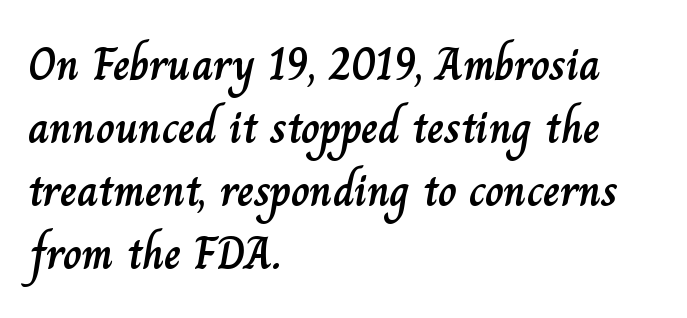
Q: Is the text italic (slanted)? A: Yes.
Q: Is the text underlined? A: No.
Q: How is the paragraph aligned? A: Left-aligned.
Q: Is the spacing between letters normal or unusually wide? A: Normal.
Q: Is the spacing between lines tight, normal or loose? A: Normal.
Q: Width (condensed, normal, or wide)? A: Normal.
Q: Stroke contrast? A: Low.
Q: x-height? A: Small.
Q: Monospaced? A: No.
